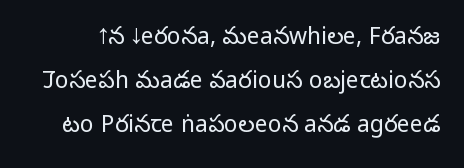
The image shows 23 px text type, upright; set loose line spacing (1.91x), normal letter spacing, not underlined.
